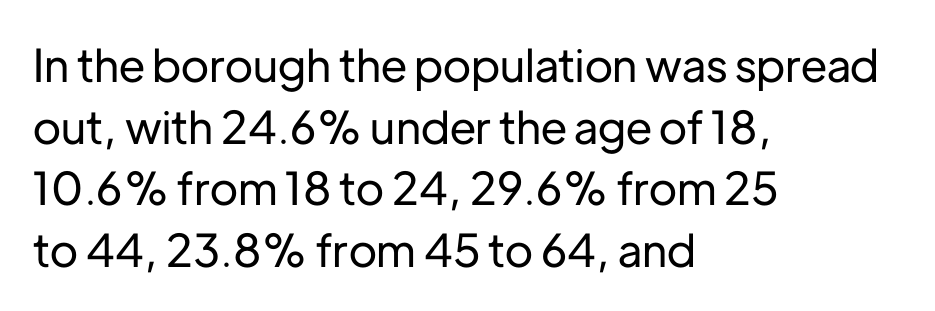
{"serif": "no", "italic": "no", "width": "normal", "stroke_contrast": "low", "x_height": "medium", "monospaced": "no", "underline": "no", "align": "left", "line_spacing": "normal", "line_spacing_ratio": 1.37, "letter_spacing": "normal", "letter_spacing_em": 0.0, "glyph_px": 45}
